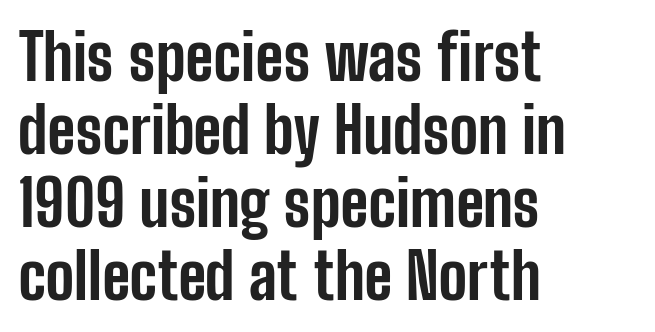
Q: Is the text bold? A: Yes.
Q: Is the text italic (slanted)? A: No, it is upright.
Q: Is the typeface a serif or a sans-serif typeface? A: Sans-serif.
Q: Is the text underlined? A: No.
Q: How is the paragraph aligned? A: Left-aligned.
Q: Is the spacing between letters normal or unusually wide? A: Normal.
Q: Is the spacing between lines tight, normal or loose? A: Tight.
Q: Width (condensed, normal, or wide)? A: Condensed.
Q: Stroke contrast? A: Low.
Q: x-height? A: Medium.
Q: Monospaced? A: No.
